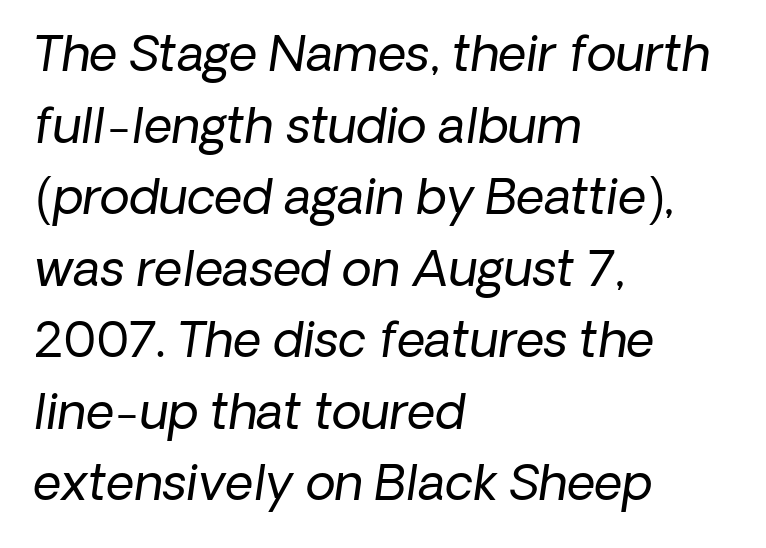
The image shows 49 px regular-weight sans-serif type; set left-aligned, normal line spacing (1.46x), normal letter spacing, not underlined; low stroke contrast and a medium x-height.
